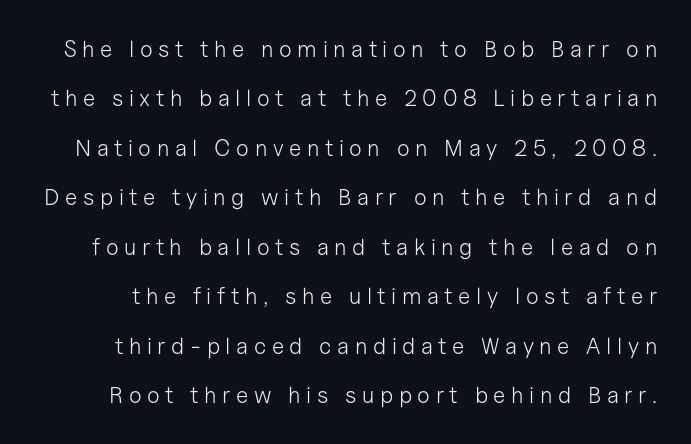
The image shows 23 px text type, upright; set loose line spacing (2.15x), unusually wide letter spacing (+0.24 em), not underlined.
